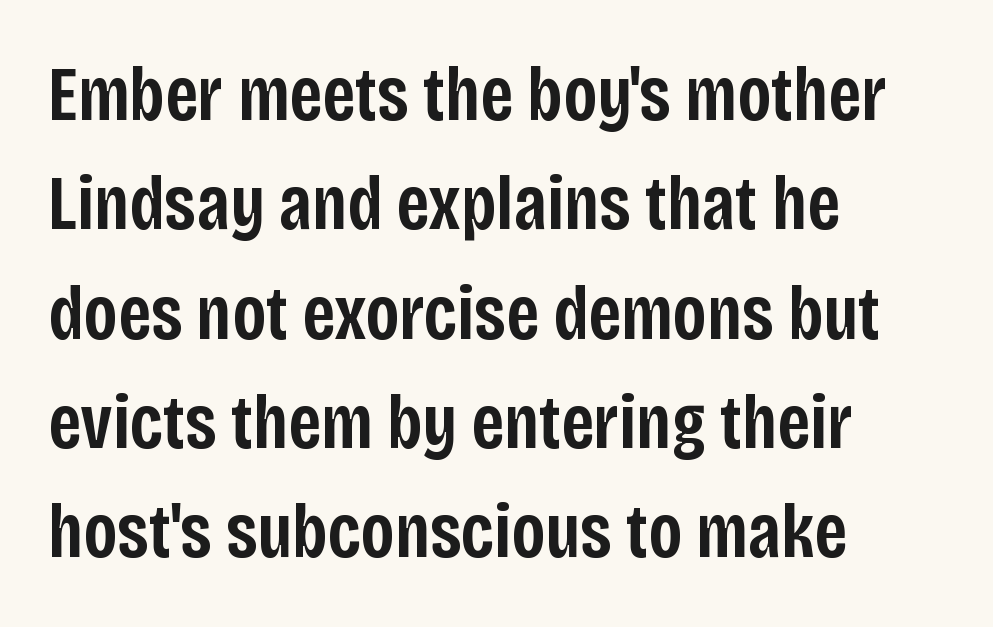
Caption: semibold face, moderately heavy strokes. In terms of posture, this sample is upright. These lines stack with their left ends in a neat column. The font family rendered here belongs to the sans-serif group.
